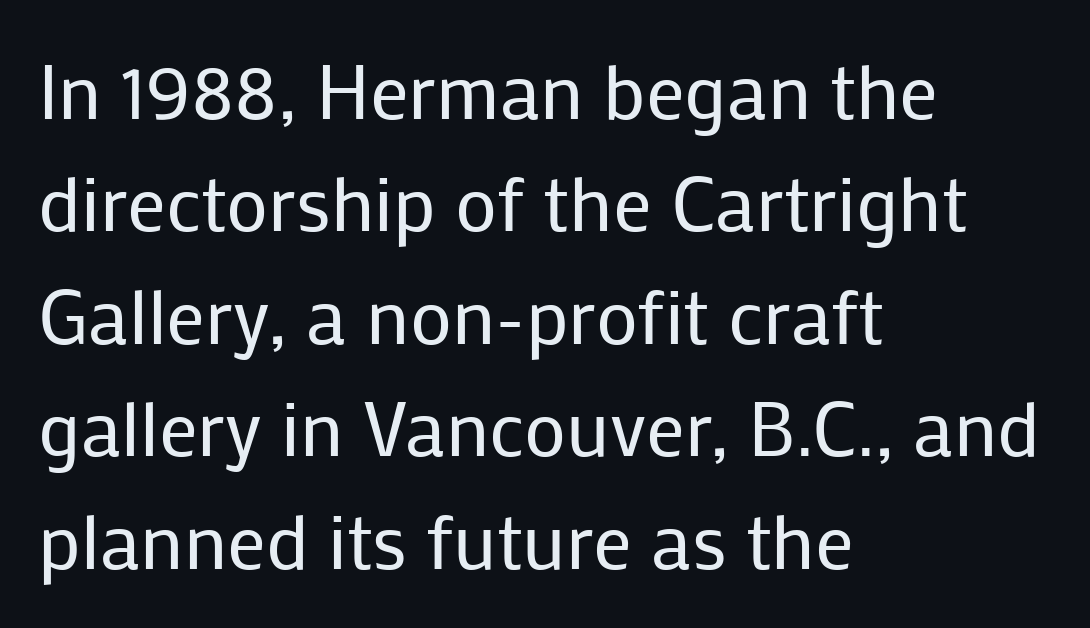
The image shows 77 px regular-weight sans-serif type, upright; set left-aligned, normal line spacing (1.46x), normal letter spacing, not underlined; low stroke contrast and a medium x-height.
